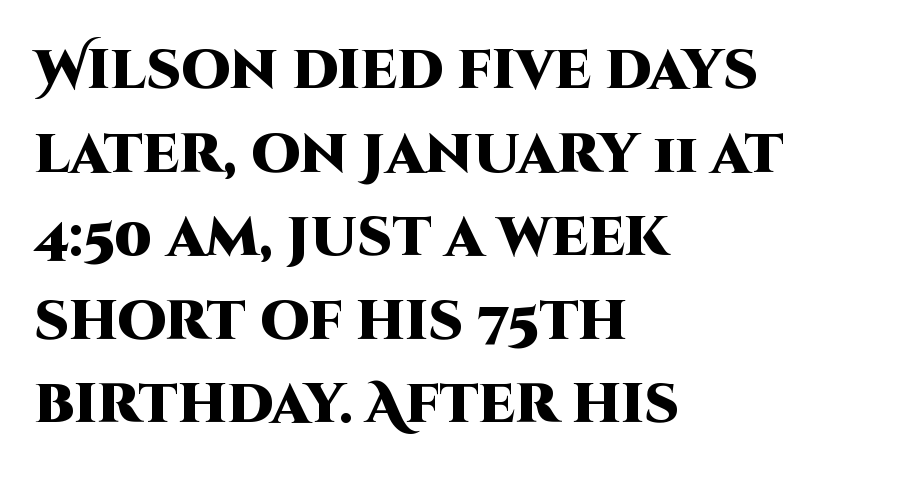
In terms of weight, the rendering is a true, heavy bold. The words here are not underlined. These lines are rendered in a variable-pitch font. Line starts are locked; line ends wander. Does extra space separate the letters? No, they use regular spacing. The type sits square on the baseline with zero lean.
